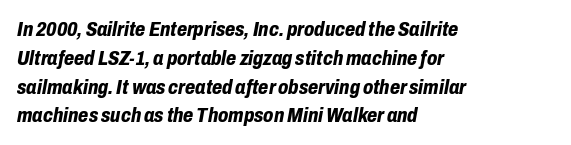
{"italic": "yes", "lean": "right", "slant_degrees": 10, "bold": "yes", "underline": "no", "align": "left", "line_spacing": "normal", "line_spacing_ratio": 1.37, "letter_spacing": "normal", "letter_spacing_em": 0.0, "glyph_px": 21}
